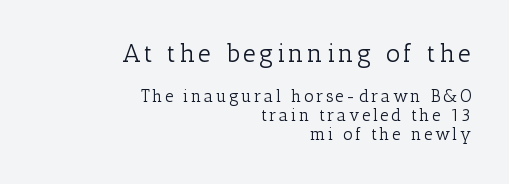
Q: Is the text bold? A: No.
Q: Is the text italic (slanted)? A: No, it is upright.
Q: Is the text underlined? A: No.
Q: How is the paragraph aligned? A: Right-aligned.
Q: Is the spacing between lines tight, normal or loose? A: Tight.
Q: Which block of text is set in a larger size, the first (top) or the second (bottom)? A: The first (top) one.
